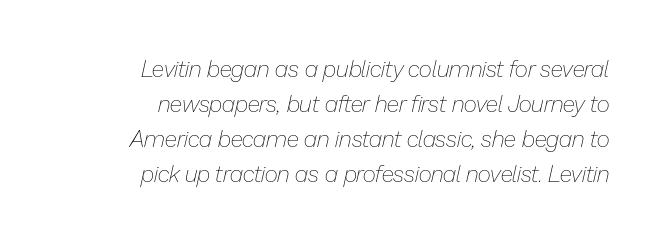
Q: Is the text bold? A: No.
Q: Is the text italic (slanted)? A: Yes, it leans right by about 13 degrees.
Q: Is the text underlined? A: No.
Q: How is the paragraph aligned? A: Right-aligned.
Q: Is the spacing between letters normal or unusually wide? A: Normal.
Q: Is the spacing between lines tight, normal or loose? A: Normal.
